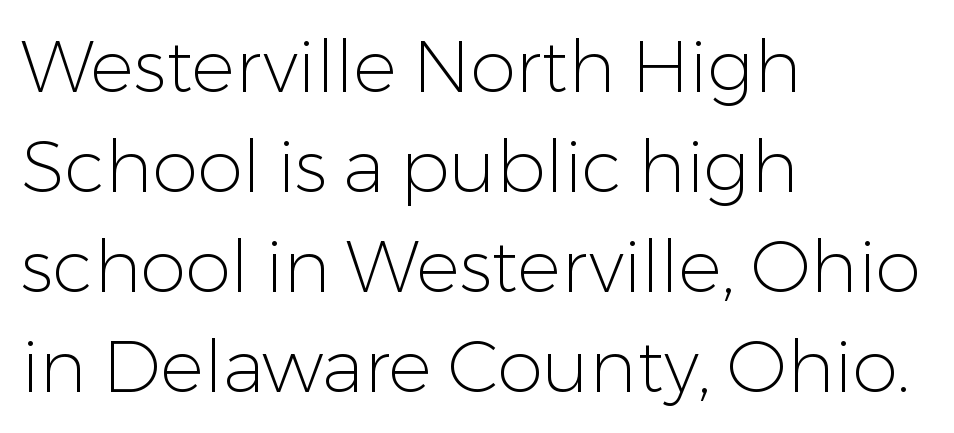
The letters advance in unequal steps, a hallmark of proportional type. The lines sit at an ordinary, default distance from one another. The letterforms sit at book weight or below. The strip under each line holds only bare page.
